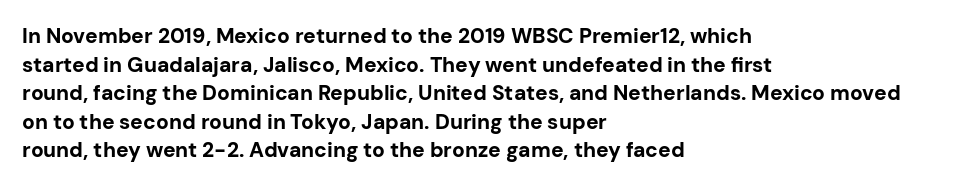
Notice how descenders clear the ascenders below comfortably — that's standard leading. Clear beneath every line of the passage. These lines are set flush left with a ragged right edge. The type sits square on the baseline with zero lean. Each word holds together tightly as a unit, with standard inter-letter gaps.
